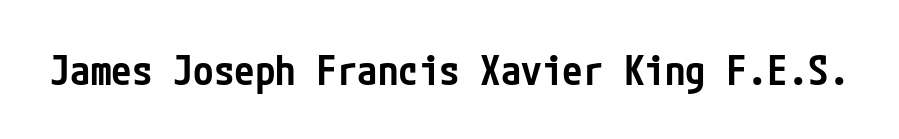
Characters remain perfectly vertical along every line. Rule under the text: the space is simply empty. In terms of letterform style, serifs are entirely absent. No extra tracking has been applied to these lines.
